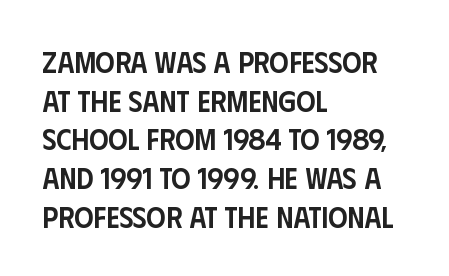
The strip under each line holds only bare page. Character widths vary here, with narrow letters taking less room than wide ones. The lettering stays uniformly vertical, giving the passage a roman look. All the whitespace from short lines collects on the right. The tracking reads as untouched default to a designer's eye. These lines are composed in type without serifs.
